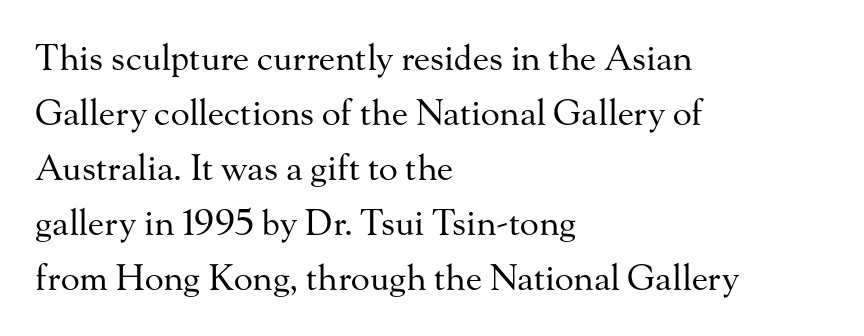
{"serif": "yes", "italic": "no", "bold": "no", "weight": "regular", "width": "normal", "stroke_contrast": "medium", "x_height": "small", "monospaced": "no", "underline": "no", "align": "left", "line_spacing": "normal", "line_spacing_ratio": 1.57, "letter_spacing": "normal", "letter_spacing_em": 0.0, "glyph_px": 35}
